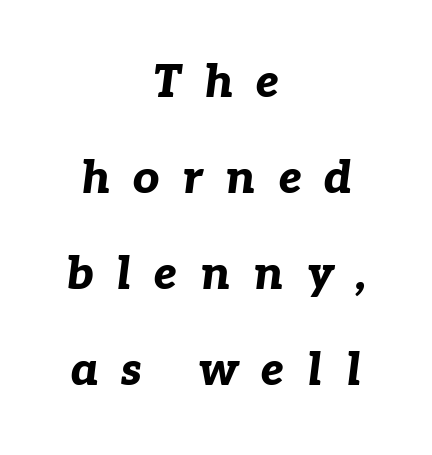
Q: Is the text bold? A: Yes.
Q: Is the text italic (slanted)? A: Yes, it leans right by about 7 degrees.
Q: Is the text underlined? A: No.
Q: How is the paragraph aligned? A: Centered.
Q: Is the spacing between letters normal or unusually wide? A: Unusually wide.
Q: Is the spacing between lines tight, normal or loose? A: Loose.
Q: Width (condensed, normal, or wide)? A: Normal.
Q: Stroke contrast? A: Low.
Q: x-height? A: Medium.
Q: Monospaced? A: No.
